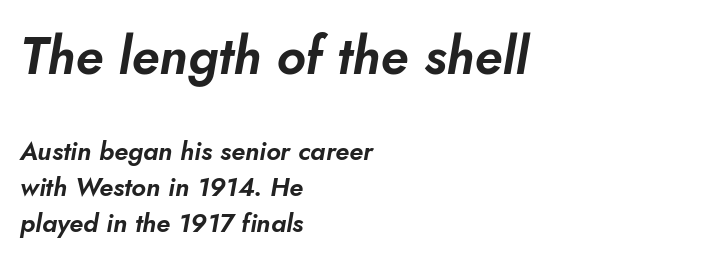
Q: Is the text italic (slanted)? A: Yes, it leans right by about 10 degrees.
Q: Is the text underlined? A: No.
Q: How is the paragraph aligned? A: Left-aligned.
Q: Is the spacing between letters normal or unusually wide? A: Normal.
Q: Is the spacing between lines tight, normal or loose? A: Normal.
Q: Which block of text is set in a larger size, the first (top) or the second (bottom)? A: The first (top) one.
Q: Width (condensed, normal, or wide)? A: Normal.
Q: Stroke contrast? A: Low.
Q: x-height? A: Small.
Q: Monospaced? A: No.
